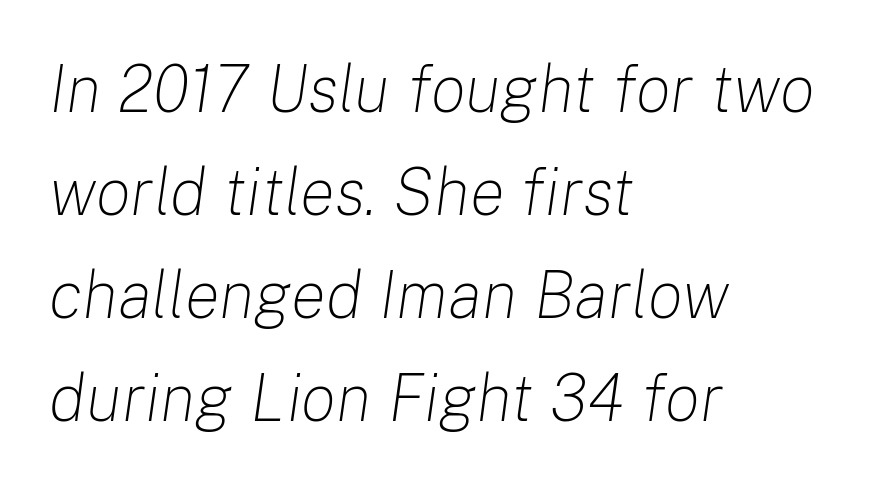
Is the block centered? No — it sits flush against the left margin. Tracking here is standard; glyphs follow each other at the usual distance. You could not count columns in this text — the font is proportionally spaced. Interline gaps are of average width in this sample. Is the type slanted? Yes — the strokes lean at a clear angle.
